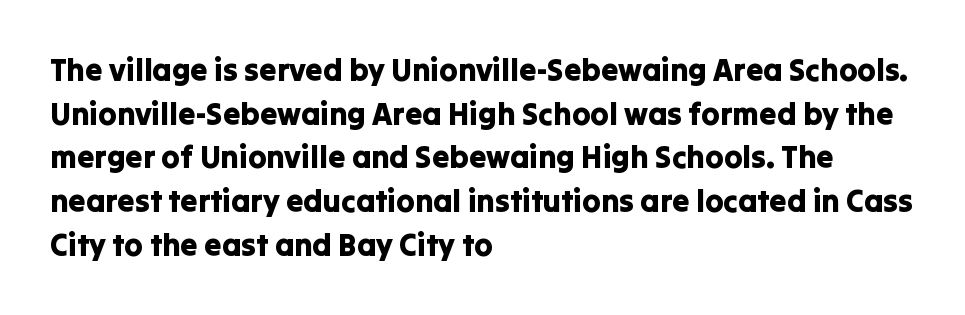
A typesetter would call this leading conventional body-copy spacing. The gaps between neighbouring characters are ordinary and unremarkable. Teacher's note: observe the even left margin — that is flush-left alignment. The passage shown is typed in a proportional face where columns would drift.
